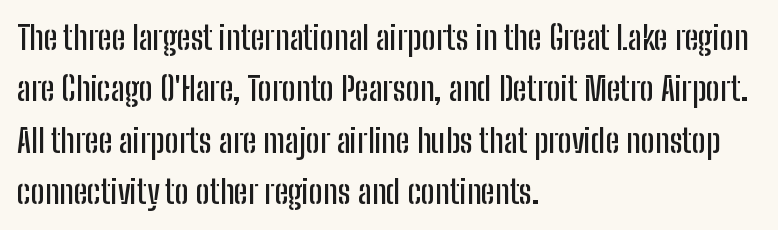
Q: Is the text italic (slanted)? A: No, it is upright.
Q: Is the typeface a serif or a sans-serif typeface? A: Sans-serif.
Q: Is the text underlined? A: No.
Q: How is the paragraph aligned? A: Left-aligned.
Q: Is the spacing between letters normal or unusually wide? A: Normal.
Q: Is the spacing between lines tight, normal or loose? A: Normal.
Q: Width (condensed, normal, or wide)? A: Condensed.
Q: Stroke contrast? A: Low.
Q: x-height? A: Medium.
Q: Monospaced? A: No.
